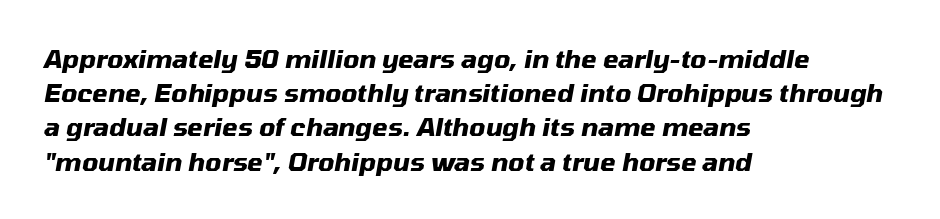
{"italic": "yes", "lean": "right", "slant_degrees": 10, "bold": "yes", "underline": "no", "align": "left", "line_spacing": "normal", "line_spacing_ratio": 1.37, "letter_spacing": "normal", "letter_spacing_em": 0.0, "glyph_px": 25}
